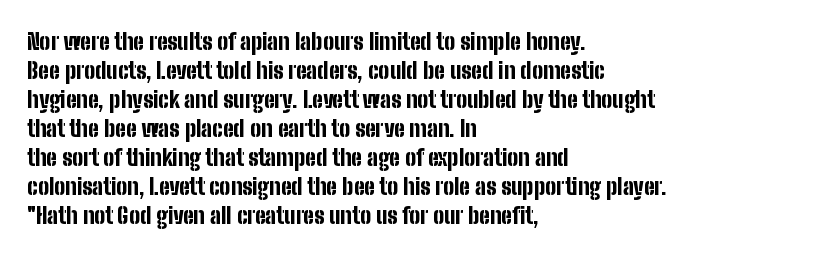
Q: Is the text bold? A: Yes.
Q: Is the text italic (slanted)? A: No, it is upright.
Q: Is the text underlined? A: No.
Q: How is the paragraph aligned? A: Left-aligned.
Q: Is the spacing between letters normal or unusually wide? A: Normal.
Q: Is the spacing between lines tight, normal or loose? A: Normal.
